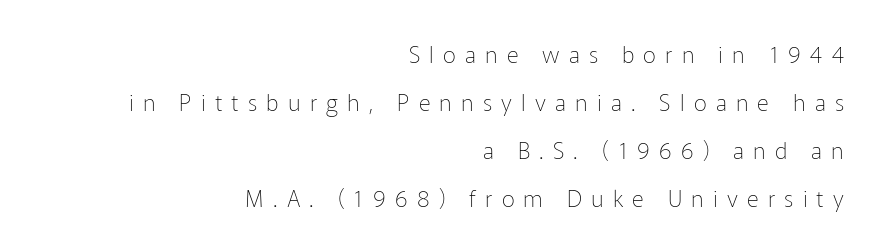
Q: Is the text bold? A: No.
Q: Is the text italic (slanted)? A: No, it is upright.
Q: Is the text underlined? A: No.
Q: How is the paragraph aligned? A: Right-aligned.
Q: Is the spacing between letters normal or unusually wide? A: Unusually wide.
Q: Is the spacing between lines tight, normal or loose? A: Loose.
